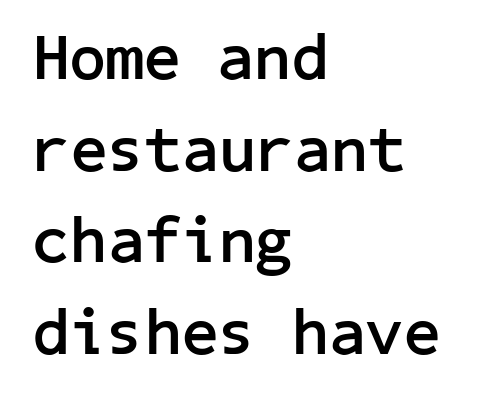
Honestly, the letter spacing is just normal — you wouldn't notice it. Chunky letters — that's bold for sure. Is this a sans? Yes — the strokes have no serifs. Honestly, there is no underline to notice here at all. The specimen reads as upright at a glance.
